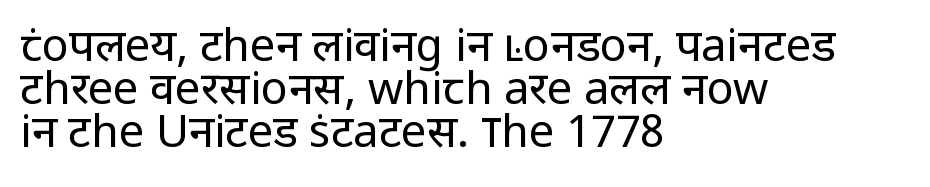
The image shows 45 px regular-weight sans-serif type, upright; set left-aligned, tight line spacing (0.96x), normal letter spacing, not underlined; low stroke contrast and a medium x-height.
